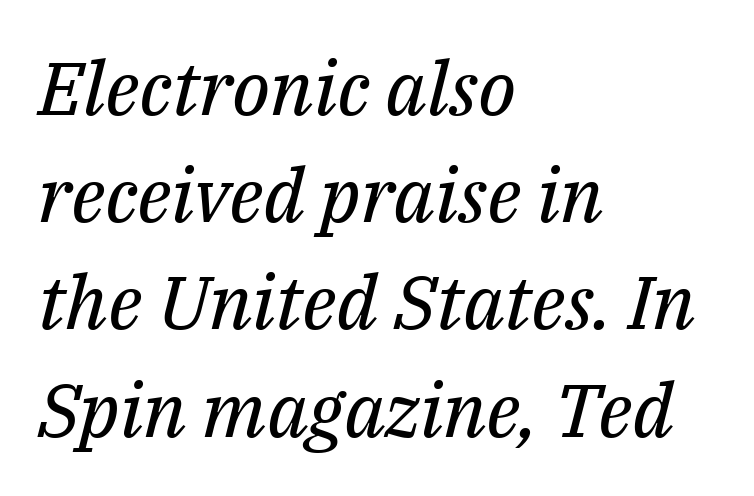
Q: Is the text bold? A: No.
Q: Is the text italic (slanted)? A: Yes, it leans right by about 14 degrees.
Q: Is the typeface a serif or a sans-serif typeface? A: Serif.
Q: Is the text underlined? A: No.
Q: How is the paragraph aligned? A: Left-aligned.
Q: Is the spacing between letters normal or unusually wide? A: Normal.
Q: Is the spacing between lines tight, normal or loose? A: Normal.
Q: Width (condensed, normal, or wide)? A: Normal.
Q: Stroke contrast? A: Medium.
Q: x-height? A: Medium.
Q: Monospaced? A: No.
